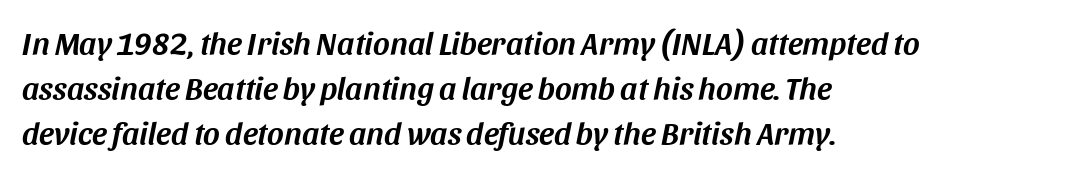
{"italic": "yes", "lean": "right", "slant_degrees": 11, "width": "normal", "stroke_contrast": "medium", "x_height": "large", "monospaced": "no", "underline": "no", "align": "left", "line_spacing": "normal", "line_spacing_ratio": 1.41, "letter_spacing": "normal", "letter_spacing_em": 0.0, "glyph_px": 32}
